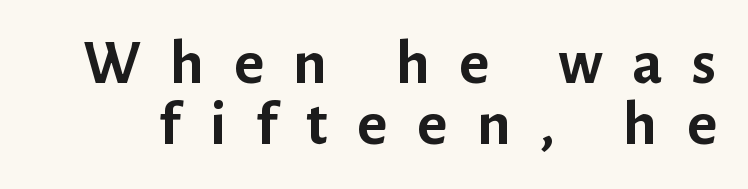
Q: Is the text bold? A: Yes.
Q: Is the text italic (slanted)? A: No, it is upright.
Q: Is the typeface a serif or a sans-serif typeface? A: Sans-serif.
Q: Is the text underlined? A: No.
Q: Is the spacing between letters normal or unusually wide? A: Unusually wide.
Q: Is the spacing between lines tight, normal or loose? A: Tight.
Q: Width (condensed, normal, or wide)? A: Normal.
Q: Stroke contrast? A: Low.
Q: x-height? A: Medium.
Q: Monospaced? A: No.
